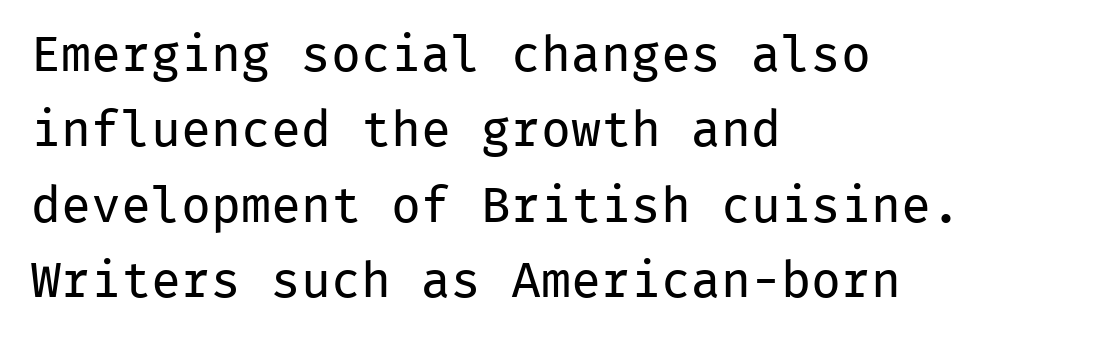
Spacing verdict: monospaced, one width for all characters. The font family rendered here belongs to the sans-serif group. Descenders hang freely into open space. Interline gaps are of average width in this sample.
